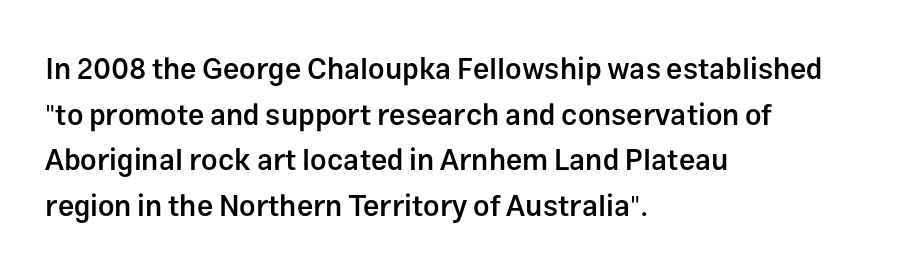
{"serif": "no", "italic": "no", "bold": "semi", "weight": "semibold", "width": "normal", "stroke_contrast": "low", "x_height": "medium", "monospaced": "no", "underline": "no", "align": "left", "line_spacing": "normal", "line_spacing_ratio": 1.57, "letter_spacing": "normal", "letter_spacing_em": 0.0, "glyph_px": 29}
